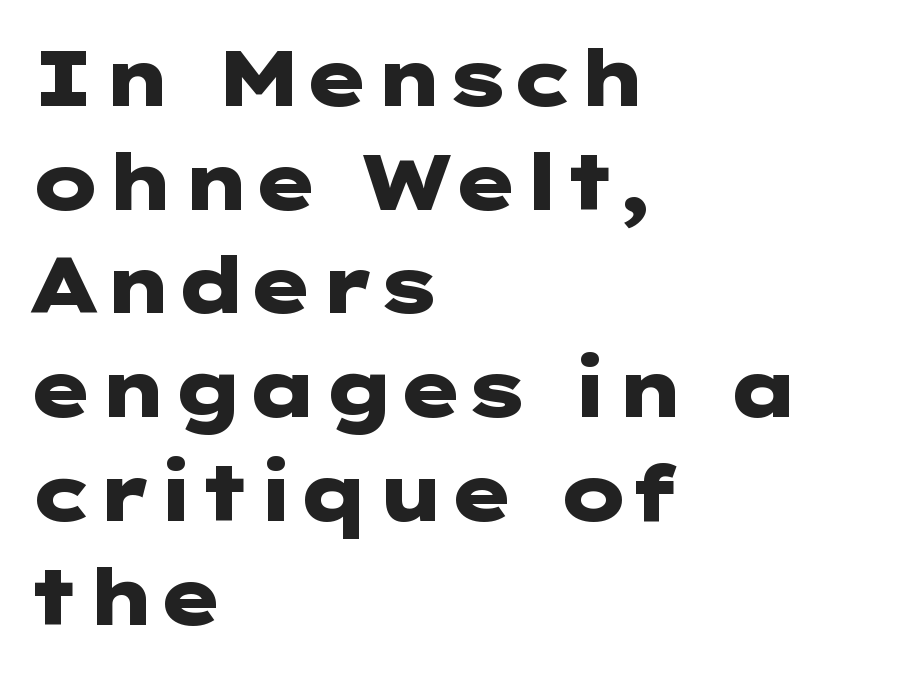
The image shows 78 px heavy, wide sans-serif type, upright; set left-aligned, normal line spacing (1.33x), normal letter spacing, not underlined; low stroke contrast and a medium x-height.
